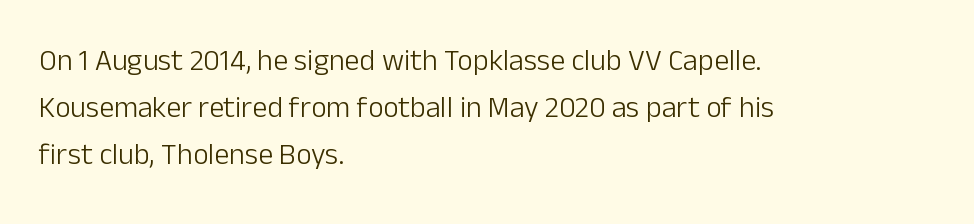
The image shows 30 px light sans-serif type, upright; set left-aligned, normal line spacing (1.56x), normal letter spacing, not underlined; low stroke contrast and a medium x-height.
